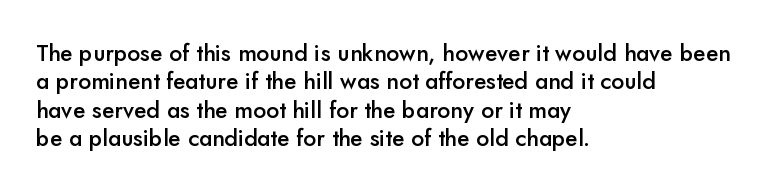
The image shows 23 px text type, upright; set left-aligned, line spacing 1.23x, normal letter spacing, not underlined.
